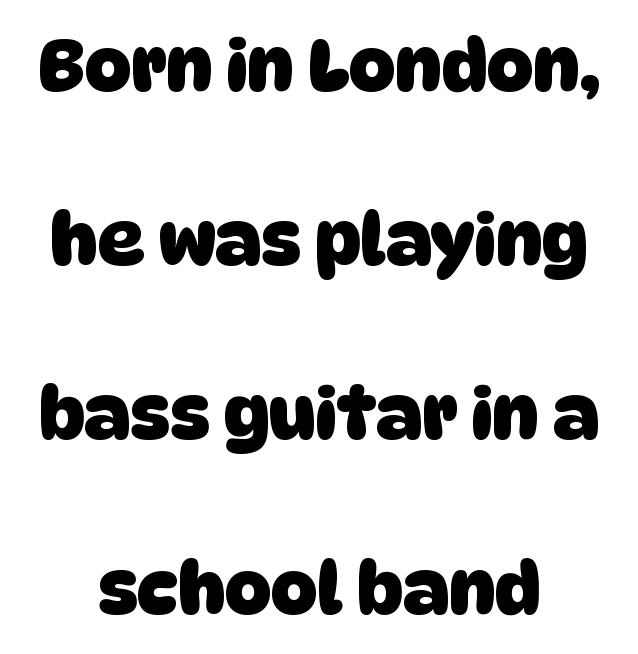
The image shows 72 px heavy sans-serif type; set centered, loose line spacing (2.42x), normal letter spacing, not underlined; low stroke contrast and a large x-height.
